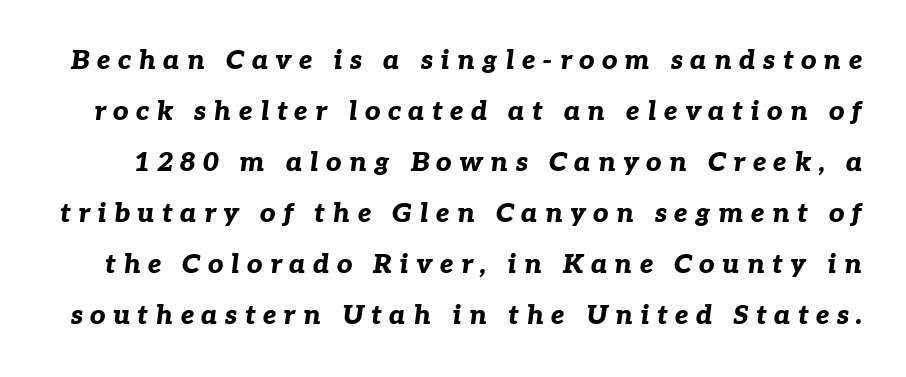
Q: Is the text bold? A: Yes.
Q: Is the text italic (slanted)? A: Yes, it leans right by about 7 degrees.
Q: Is the text underlined? A: No.
Q: Is the spacing between letters normal or unusually wide? A: Unusually wide.
